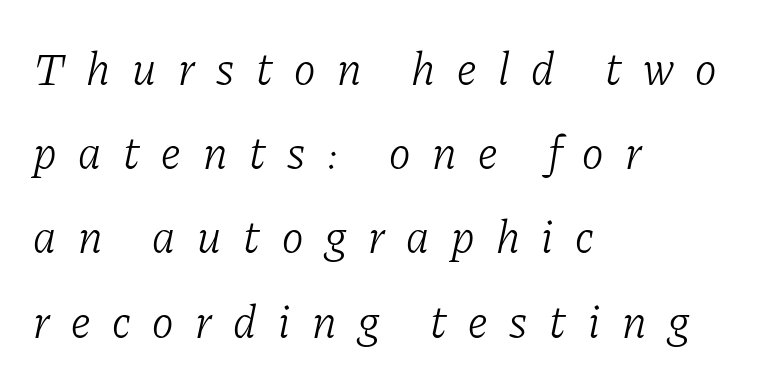
The image shows 46 px light serif type, italic (leaning right); set left-aligned, line spacing 1.83x, unusually wide letter spacing (+0.47 em), not underlined; low stroke contrast and a medium x-height.
